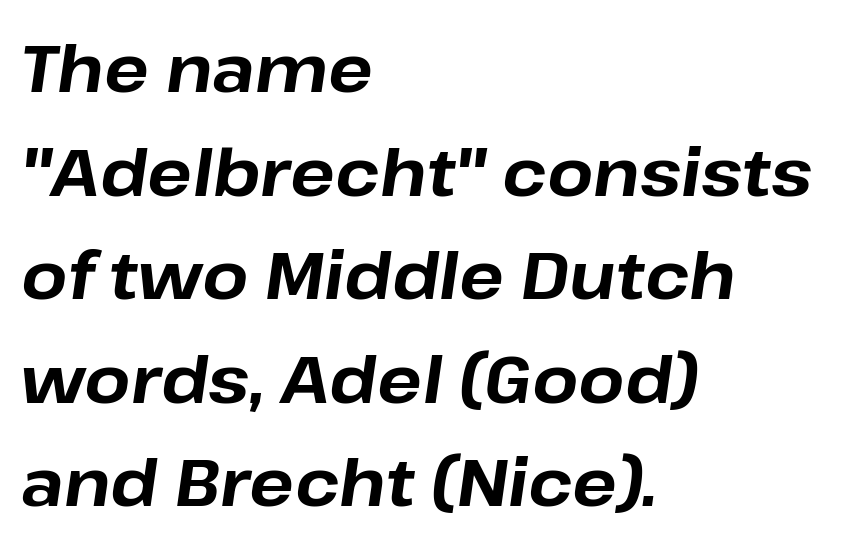
{"italic": "yes", "lean": "right", "slant_degrees": 8, "bold": "yes", "weight": "bold", "width": "normal", "stroke_contrast": "low", "x_height": "medium", "monospaced": "no", "underline": "no", "align": "left", "line_spacing": "normal", "line_spacing_ratio": 1.57, "letter_spacing": "normal", "letter_spacing_em": 0.0, "glyph_px": 66}
